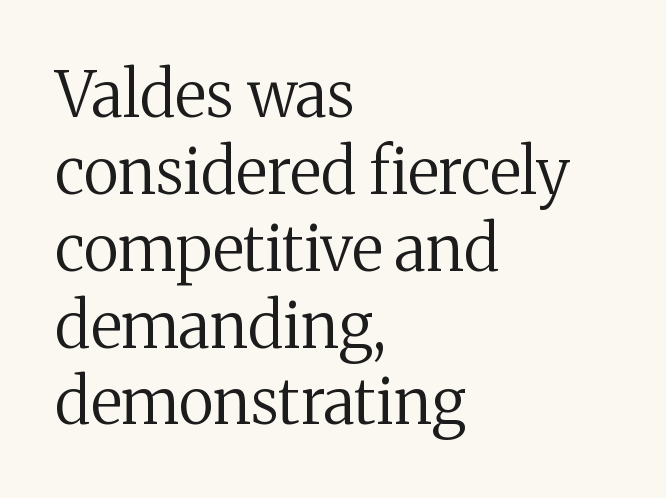
The image shows 63 px regular-weight serif type, upright; set left-aligned, line spacing 1.22x, normal letter spacing, not underlined; medium stroke contrast and a medium x-height.
